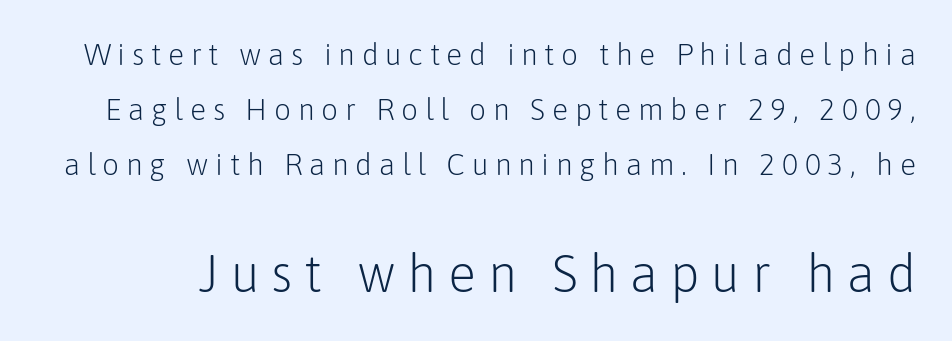
The axis of the letterforms is exactly vertical. A typesetter would call this proportional, since set widths differ per character. Visually, the bottom section dominates because its glyphs are scaled up. The face looks like a standard text weight, possibly lighter. Compared with typical body copy, the letter spacing here is much looser. The baseline area is clear.
